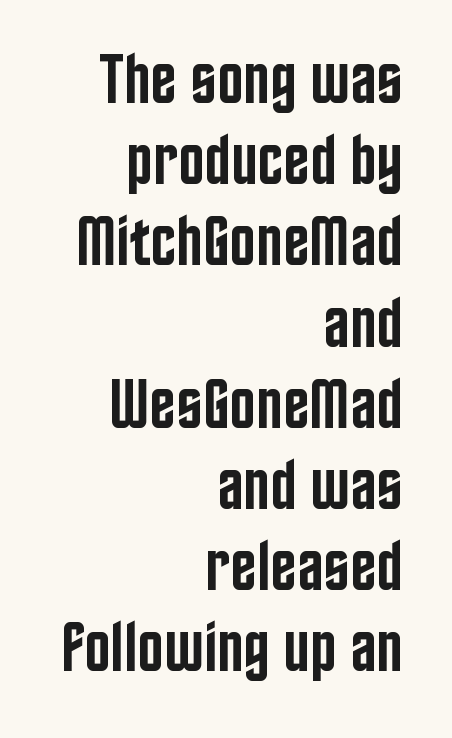
The image shows 70 px semibold, condensed sans-serif type, upright; set right-aligned, line spacing 1.16x, normal letter spacing, not underlined; low stroke contrast and a large x-height.
